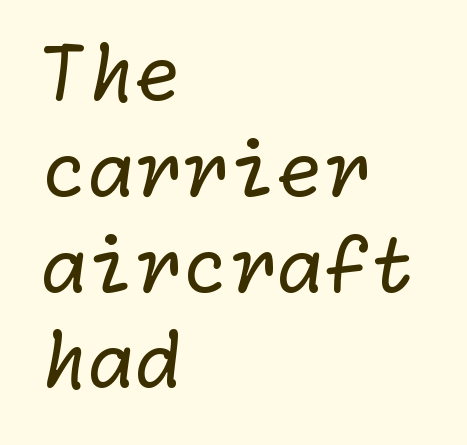
The image shows 76 px regular-weight sans-serif type; set left-aligned, normal line spacing (1.26x), normal letter spacing, not underlined; low stroke contrast and a medium x-height.
